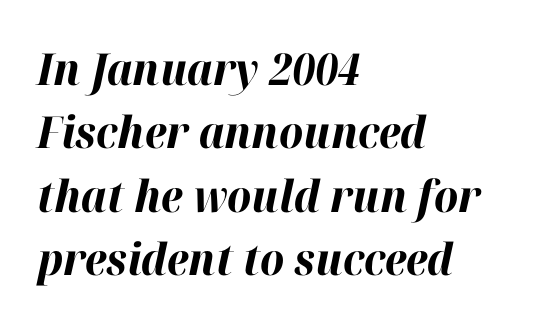
Looks like regular typesetting: each glyph gets only the width it needs. This is oblique type, the kind used for emphasis or titles. If you drew a ruler down the left edge, every line would touch it. Vertically, the passage feels balanced, rows spaced as you'd expect.
